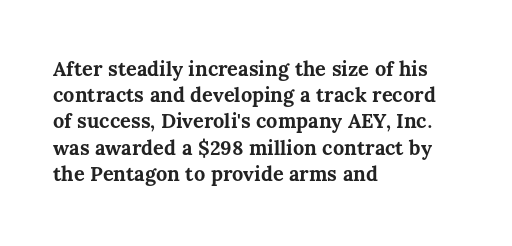
Q: Is the text bold? A: Yes.
Q: Is the text italic (slanted)? A: No, it is upright.
Q: Is the text underlined? A: No.
Q: How is the paragraph aligned? A: Left-aligned.
Q: Is the spacing between letters normal or unusually wide? A: Normal.
Q: Is the spacing between lines tight, normal or loose? A: Normal.
